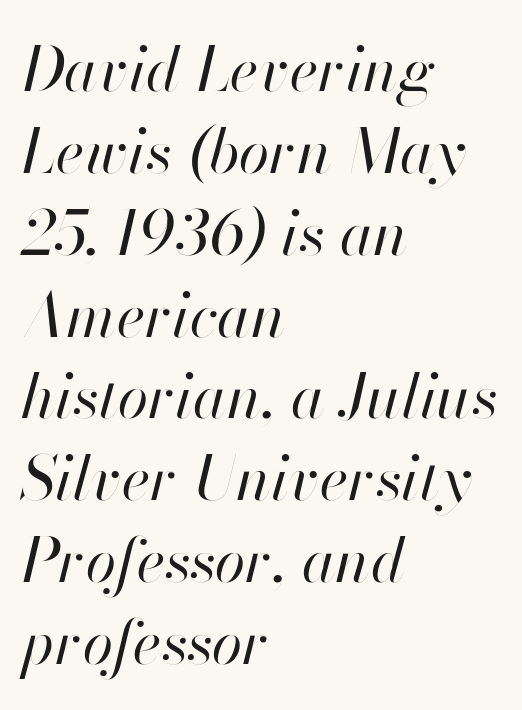
When letters slant like this, we call the style italic. Anything drawn beneath the words? Only blank space. In terms of leading, this rendering sits right in the middle. Heaviness? Minimal to ordinary, like unemphasized prose. Here the glyphs are tracked normally, forming tight word shapes. Layout note: lines flush left.
